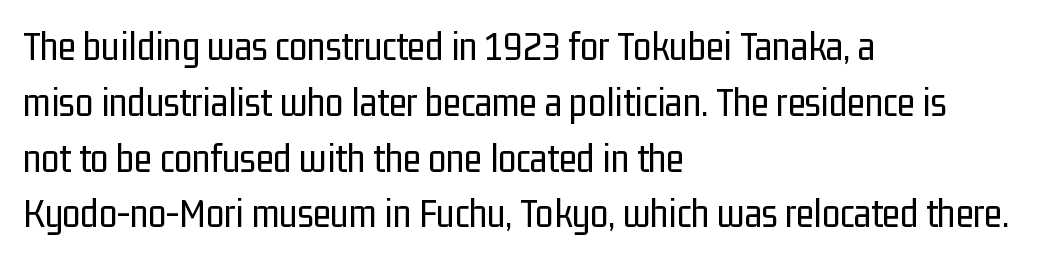
Which margin do the lines hug? The left one — the right edge is uneven. Classification — sans serif. Nothing unusual about the tracking: characters are spaced as the font intends. The rendering uses a moderate line-height, typical for paragraphs. You could not count columns in this text — the font is proportionally spaced. Anything drawn beneath the words? Only blank space.
